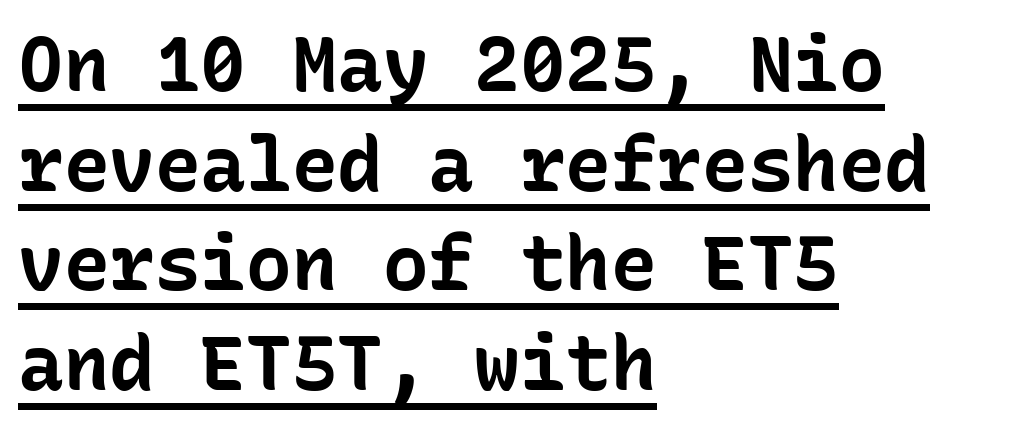
{"serif": "no", "italic": "no", "bold": "yes", "weight": "bold", "width": "normal", "stroke_contrast": "low", "x_height": "medium", "monospaced": "yes", "underline": "yes", "align": "left", "line_spacing": "normal", "line_spacing_ratio": 1.31, "letter_spacing": "normal", "letter_spacing_em": 0.0, "glyph_px": 76}
